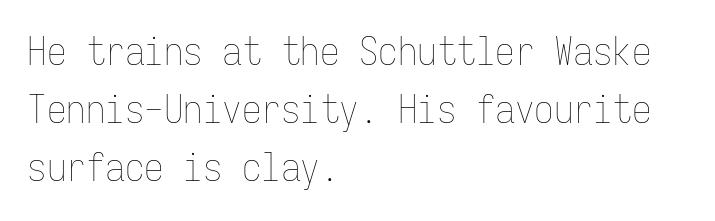
{"italic": "no", "bold": "no", "weight": "thin", "width": "condensed", "stroke_contrast": "low", "x_height": "medium", "monospaced": "yes", "underline": "no", "align": "left", "line_spacing": "normal", "line_spacing_ratio": 1.49, "letter_spacing": "normal", "letter_spacing_em": 0.0, "glyph_px": 39}
